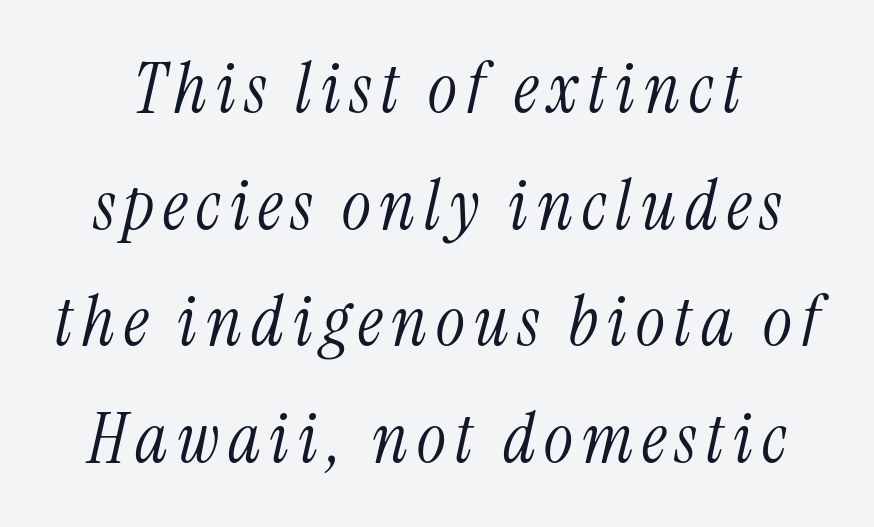
The image shows 69 px light, condensed serif type, italic (leaning right); set normal line spacing (1.69x), not underlined; medium stroke contrast and a medium x-height.
